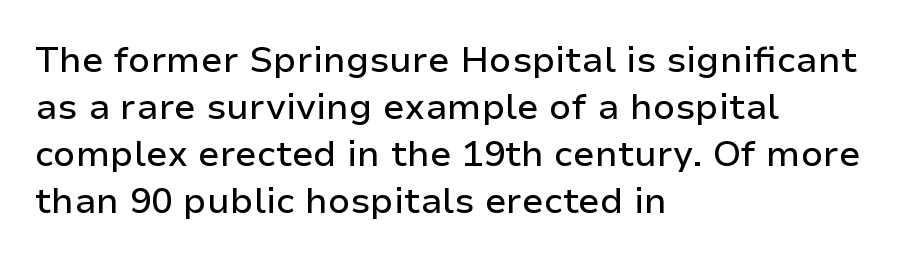
The image shows 36 px sans-serif type, upright; set left-aligned, normal line spacing (1.31x), normal letter spacing, not underlined; low stroke contrast and a medium x-height.
